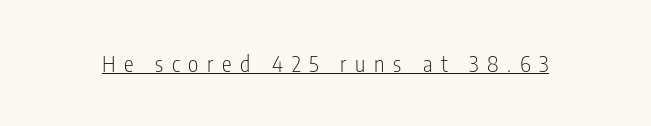
Q: Is the text bold? A: No.
Q: Is the text italic (slanted)? A: No, it is upright.
Q: Is the text underlined? A: Yes.
Q: Is the spacing between letters normal or unusually wide? A: Unusually wide.
